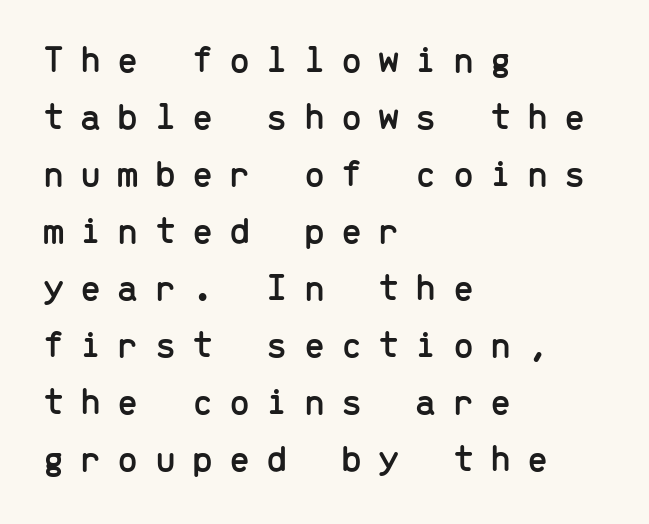
This sample is left-justified, so line endings fall wherever the words run out. Every character here occupies the same horizontal width, giving the sample a typewriter-like rhythm. To sum up the face: it is a sans, with no serifs. Italic? Not at all — the glyphs are vertical.
